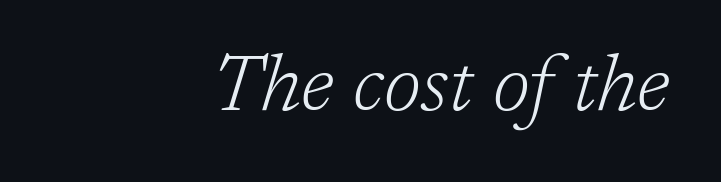
{"serif": "yes", "italic": "yes", "lean": "right", "slant_degrees": 17, "bold": "no", "weight": "light", "width": "normal", "stroke_contrast": "low", "x_height": "medium", "monospaced": "no", "underline": "no", "align": "right", "letter_spacing": "normal", "letter_spacing_em": 0.0, "glyph_px": 79}
